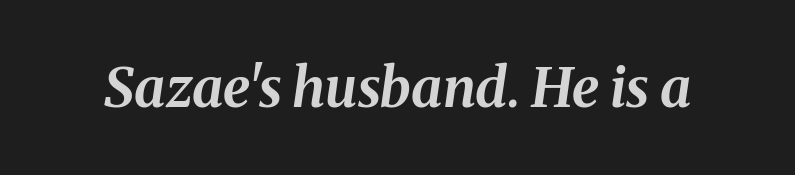
The image shows 55 px bold type, italic (leaning right); set normal letter spacing, not underlined; medium stroke contrast and a medium x-height.
